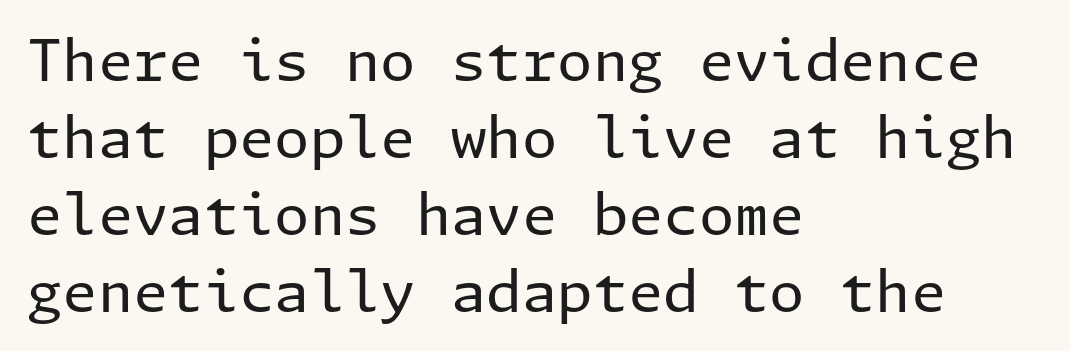
Short note: letters normally spaced. Any mark beneath the type? The region is blank. Serif or sans? Sans — the stroke terminals are bare. This reads as an unemphasized weight, regular at the heaviest.
